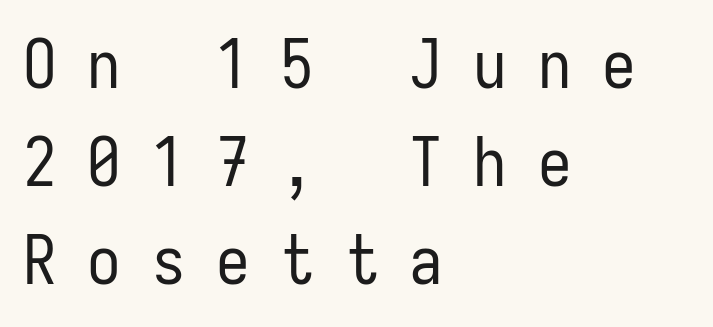
{"serif": "no", "italic": "no", "bold": "no", "weight": "regular", "width": "condensed", "stroke_contrast": "low", "x_height": "medium", "monospaced": "yes", "underline": "no", "align": "left", "line_spacing": "normal", "line_spacing_ratio": 1.46, "letter_spacing": "wide", "letter_spacing_em": 0.46, "glyph_px": 67}
